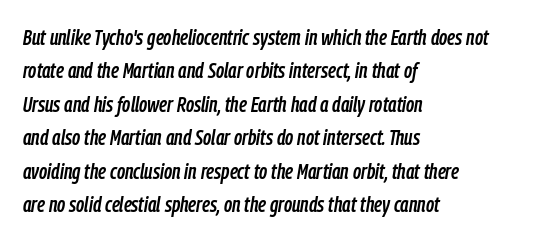
The rag falls on the right side of this text block. The tracking reads as untouched default to a designer's eye. The leading is moderate, giving the passage an even texture. Emphasis-style slanted type is in use. Check under the words: just untouched page.
